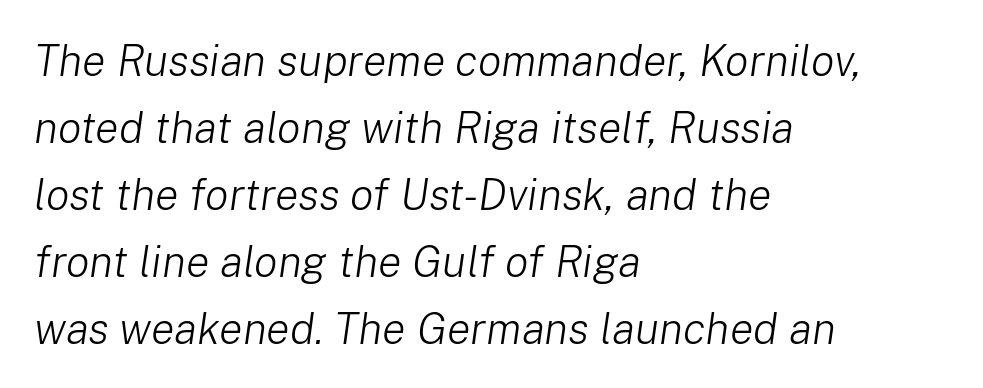
The image shows 44 px light type, italic (leaning right); set left-aligned, normal line spacing (1.52x), normal letter spacing, not underlined; low stroke contrast and a medium x-height.
